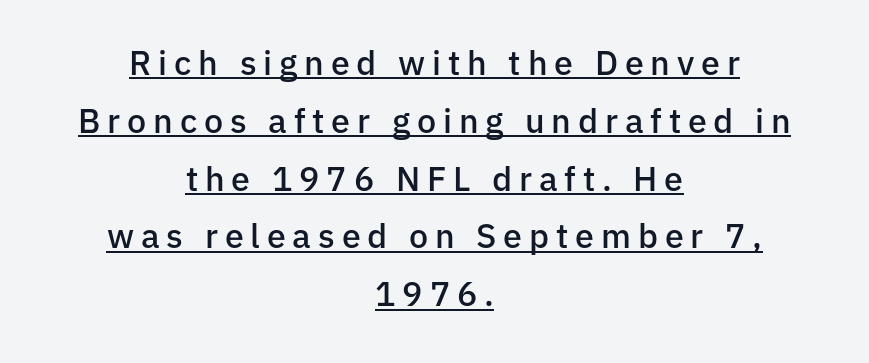
The image shows 34 px semibold sans-serif type, upright; set centered, normal line spacing (1.7x), unusually wide letter spacing (+0.2 em), underlined; low stroke contrast and a medium x-height.
